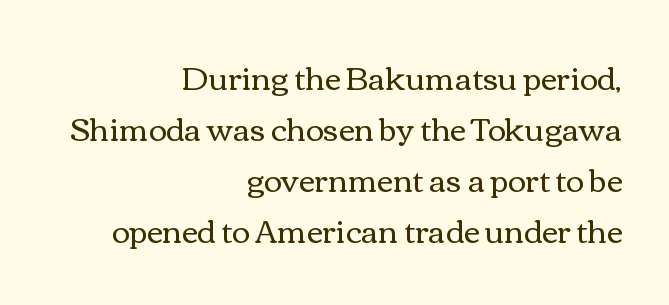
The image shows 31 px regular-weight, wide type, upright; set right-aligned, normal line spacing (1.64x), normal letter spacing, not underlined; a medium x-height.
